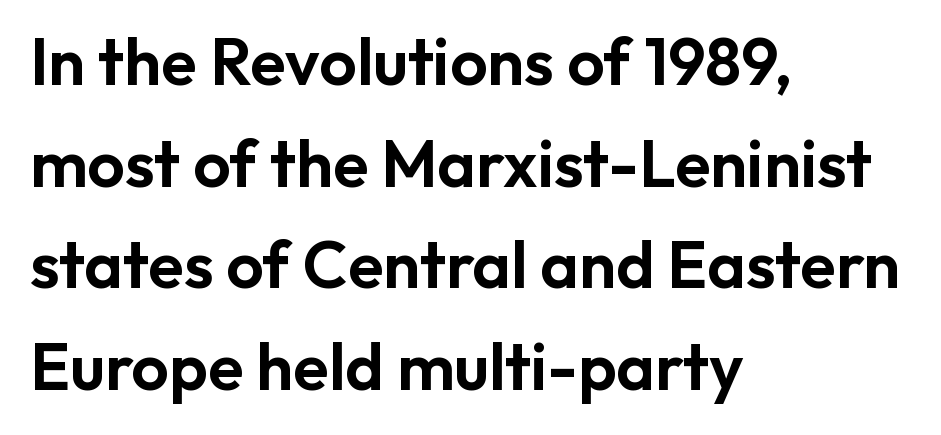
The image shows 66 px sans-serif type, upright; set left-aligned, normal line spacing (1.54x), normal letter spacing, not underlined; low stroke contrast and a medium x-height.
